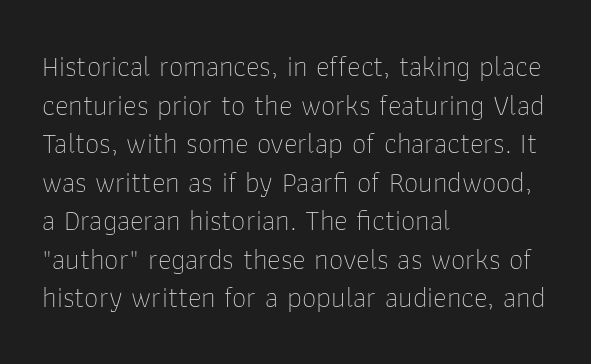
The image shows 29 px thin sans-serif type, upright; set left-aligned, normal line spacing (1.33x), normal letter spacing, not underlined; low stroke contrast and a medium x-height.
